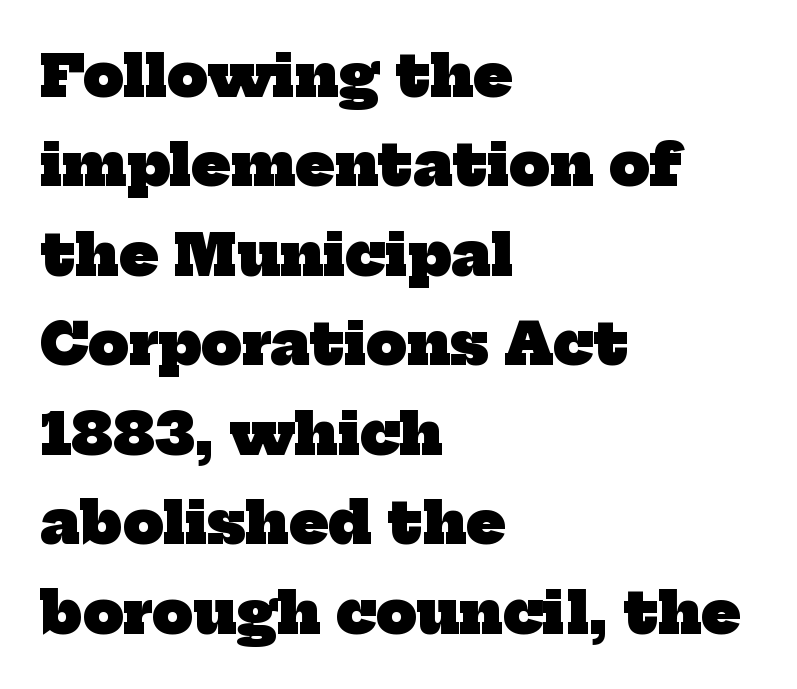
Leading matches the norm, producing a regular column. No word sits above an underline. Teacher's note: observe the even left margin — that is flush-left alignment. The glyphs have the mass of a bold cut. Proportional: the letters do not fall into vertical columns. A typesetter would label this face a serif.
